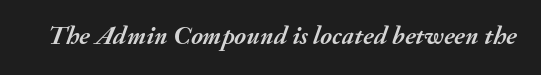
Q: Is the text bold? A: Yes.
Q: Is the text italic (slanted)? A: Yes, it leans right by about 20 degrees.
Q: Is the text underlined? A: No.
Q: Is the spacing between letters normal or unusually wide? A: Normal.
